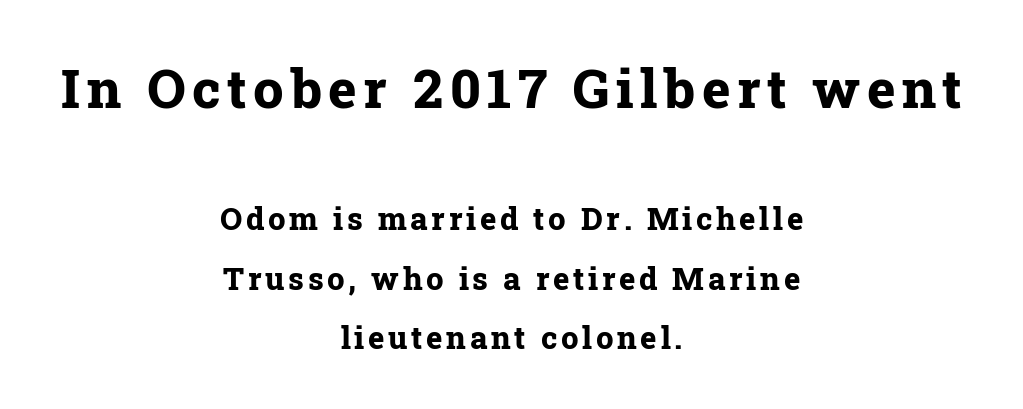
The image shows 54 px bold serif type, upright; set centered, loose line spacing (1.91x), not underlined; the first (top) block is 1.74x larger; low stroke contrast and a medium x-height.
